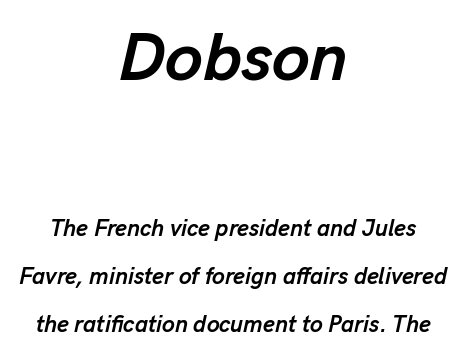
Think of a printed novel: that variable character pitch is what you see here. Size hierarchy here favors the leading block over the trailing one. Chunky letters — that's bold for sure. You could call the tracking neutral — neither tight nor loose. Notice the wide empty band between every row — that's loose leading. The words here are not underlined.
